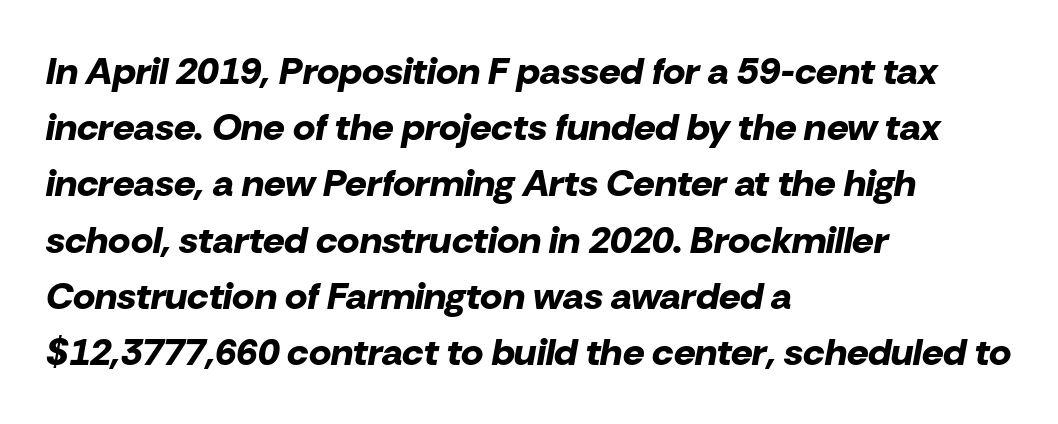
{"italic": "yes", "lean": "right", "slant_degrees": 10, "bold": "yes", "weight": "bold", "width": "normal", "stroke_contrast": "low", "x_height": "medium", "monospaced": "no", "underline": "no", "align": "left", "line_spacing": "normal", "line_spacing_ratio": 1.48, "letter_spacing": "normal", "letter_spacing_em": 0.0, "glyph_px": 38}
